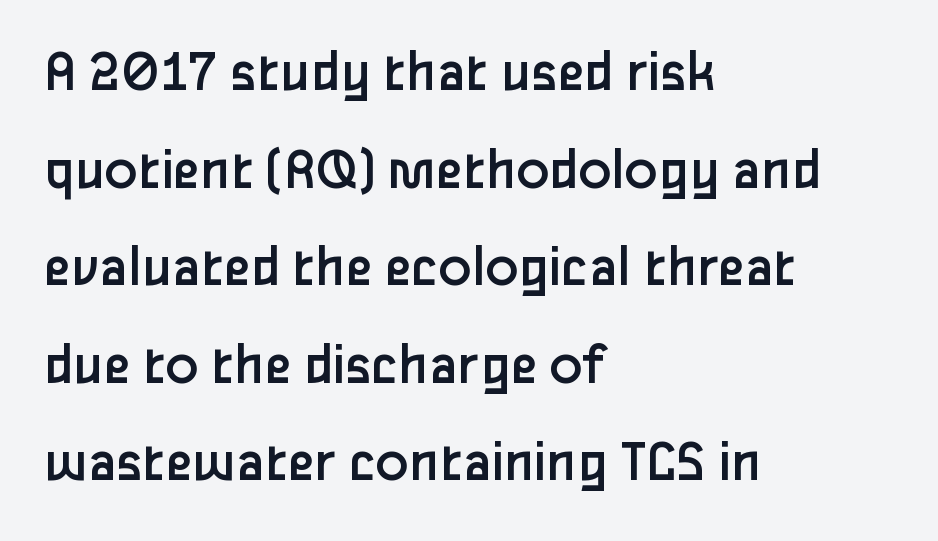
Honestly, the row spacing looks completely unremarkable. Reading down the block, your eye returns to a fixed left position each line. The lettering holds an erect, upright posture throughout. The letters carry no serifs — their stems end cleanly without finishing strokes. Summary of weight: not heavy and not bold. Each letter keeps its own natural width here, so spacing adapts to shape.
